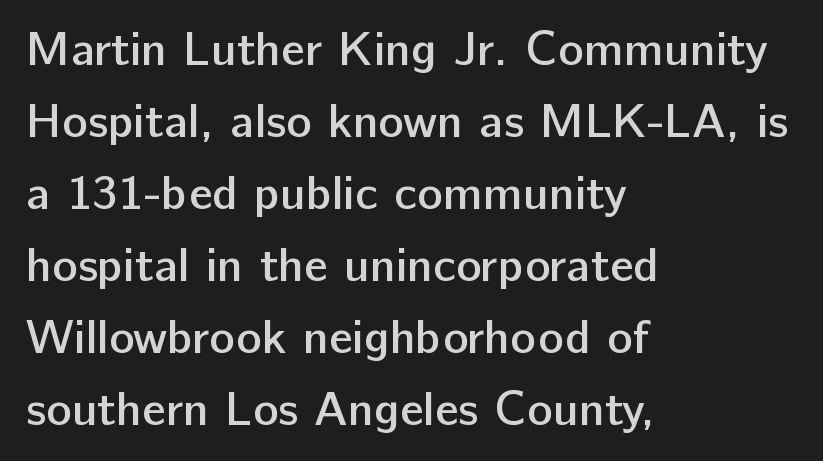
These lines carry some extra weight — a demibold, not a full bold. The face used here is rendered with its standard letterfit. The typography opts for an upright posture over an oblique one. The block of text has a typical density, with ordinary space between rows.
